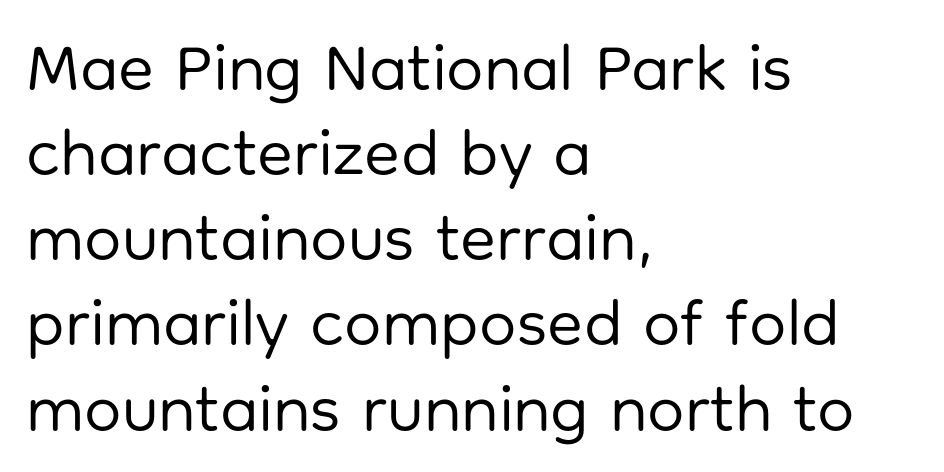
Default kerning and tracking; the words read as compact shapes. Typeset ragged right — the left edge is the straight one. Rule under the text: the space is simply empty. Leading matches the norm, producing a regular column.
